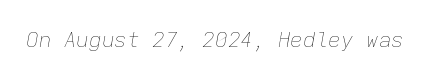
{"italic": "yes", "lean": "right", "slant_degrees": 9, "bold": "no", "underline": "no", "letter_spacing": "normal", "letter_spacing_em": 0.0, "glyph_px": 21}
